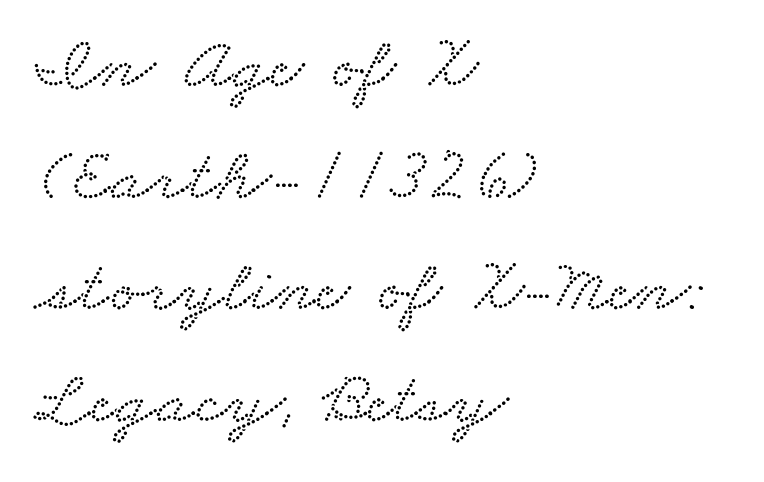
Q: Is the typeface a serif or a sans-serif typeface? A: Serif.
Q: Is the text underlined? A: No.
Q: How is the paragraph aligned? A: Left-aligned.
Q: Is the spacing between letters normal or unusually wide? A: Normal.
Q: Is the spacing between lines tight, normal or loose? A: Normal.
Q: Width (condensed, normal, or wide)? A: Wide.
Q: Stroke contrast? A: Low.
Q: x-height? A: Small.
Q: Monospaced? A: No.
